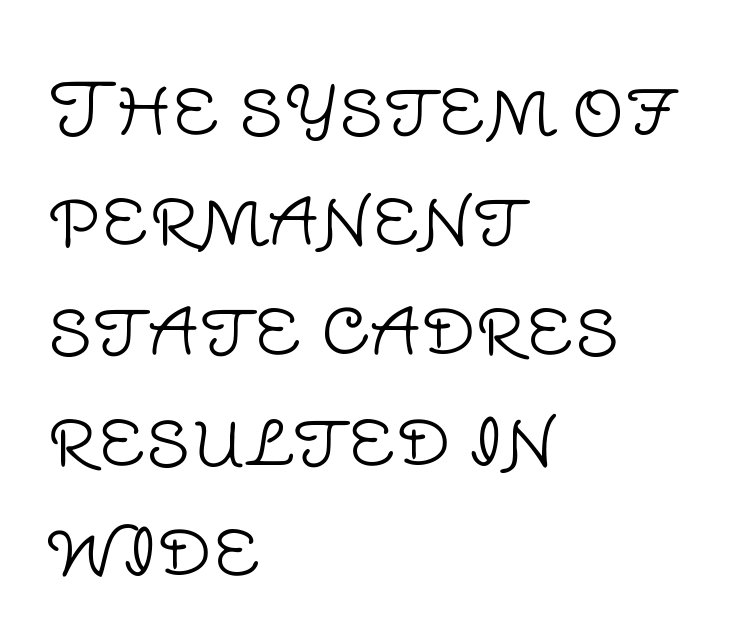
If you measured baseline to baseline, you'd find a middling distance. Teacher's note: observe the even left margin — that is flush-left alignment. These lines keep a tight, regular rhythm from letter to letter. Is the stroke heavy? The answer is a plain regular-or-lighter.
